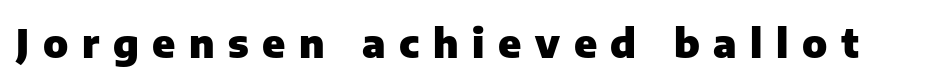
Q: Is the text bold? A: Yes.
Q: Is the text italic (slanted)? A: No, it is upright.
Q: Is the typeface a serif or a sans-serif typeface? A: Sans-serif.
Q: Is the text underlined? A: No.
Q: Is the spacing between letters normal or unusually wide? A: Unusually wide.
Q: Width (condensed, normal, or wide)? A: Normal.
Q: Stroke contrast? A: Low.
Q: x-height? A: Medium.
Q: Monospaced? A: No.
